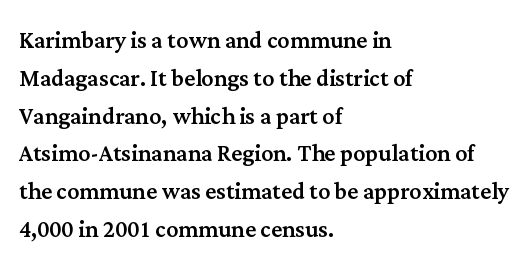
Posture: straight, roman, zero tilt. Here the glyphs are tracked normally, forming tight word shapes. The lines in this sample share a left origin and differ only in where they stop. In terms of leading, this rendering sits right in the middle. Varying glyph widths throughout — classic text-font behaviour.
